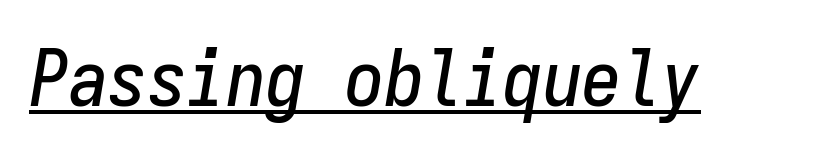
Is this a fixed-width face? Yes — each glyph sits in an identical cell. Is the type slanted? Yes — the strokes lean at a clear angle. This rendering leaves character spacing at its baseline value. The words here are underlined.
